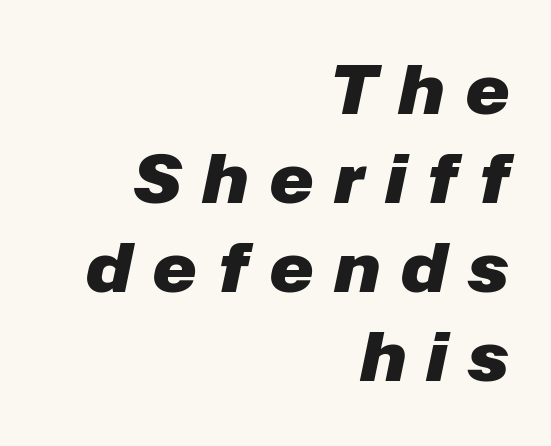
Q: Is the text bold? A: Yes.
Q: Is the text italic (slanted)? A: Yes, it leans right by about 12 degrees.
Q: Is the text underlined? A: No.
Q: How is the paragraph aligned? A: Right-aligned.
Q: Is the spacing between letters normal or unusually wide? A: Unusually wide.
Q: Is the spacing between lines tight, normal or loose? A: Normal.
Q: Width (condensed, normal, or wide)? A: Normal.
Q: Stroke contrast? A: Low.
Q: x-height? A: Medium.
Q: Monospaced? A: No.
